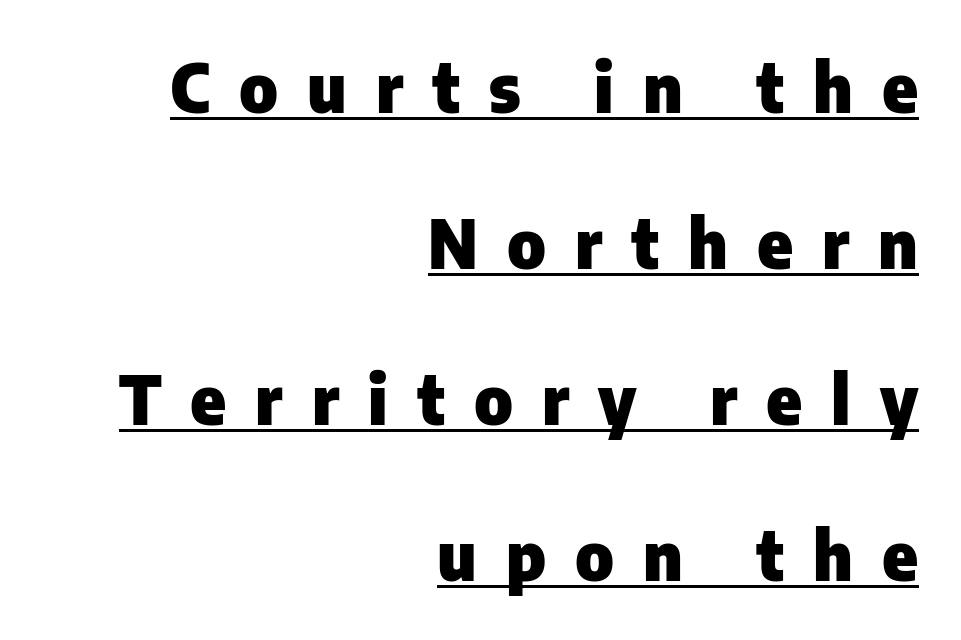
Q: Is the text bold? A: Yes.
Q: Is the text italic (slanted)? A: No, it is upright.
Q: Is the typeface a serif or a sans-serif typeface? A: Sans-serif.
Q: Is the text underlined? A: Yes.
Q: How is the paragraph aligned? A: Right-aligned.
Q: Is the spacing between letters normal or unusually wide? A: Unusually wide.
Q: Is the spacing between lines tight, normal or loose? A: Loose.
Q: Width (condensed, normal, or wide)? A: Normal.
Q: Stroke contrast? A: Low.
Q: x-height? A: Medium.
Q: Monospaced? A: No.
